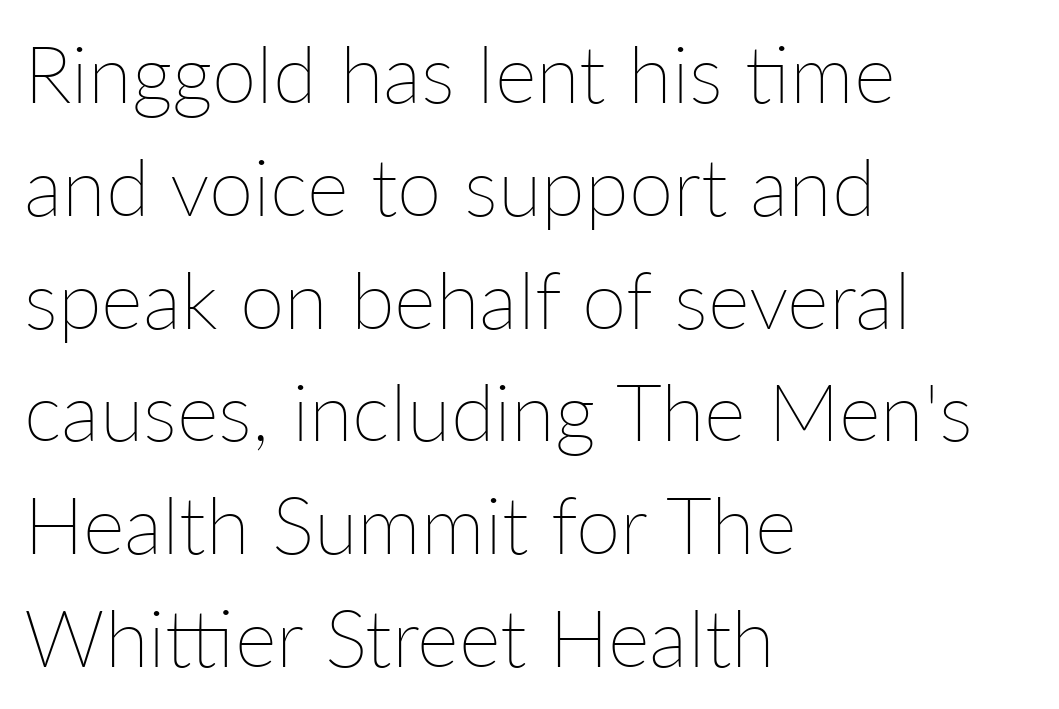
Q: Is the text bold? A: No.
Q: Is the text italic (slanted)? A: No, it is upright.
Q: Is the text underlined? A: No.
Q: How is the paragraph aligned? A: Left-aligned.
Q: Is the spacing between letters normal or unusually wide? A: Normal.
Q: Is the spacing between lines tight, normal or loose? A: Normal.
Q: Width (condensed, normal, or wide)? A: Normal.
Q: Stroke contrast? A: Low.
Q: x-height? A: Medium.
Q: Monospaced? A: No.
